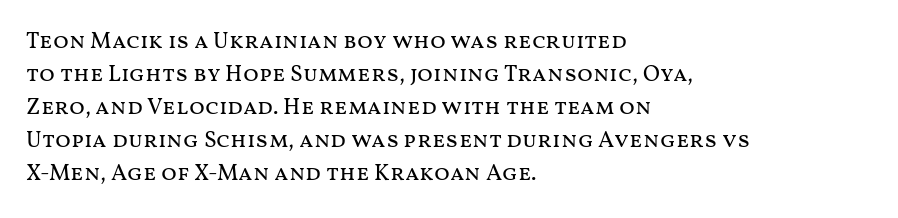
{"italic": "no", "bold": "no", "underline": "no", "align": "left", "line_spacing": "normal", "line_spacing_ratio": 1.44, "letter_spacing": "normal", "letter_spacing_em": 0.0, "glyph_px": 23}
